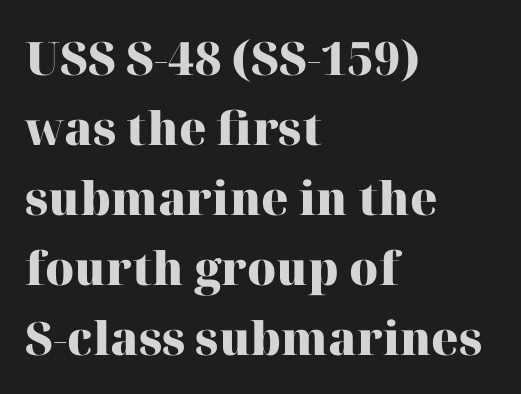
Q: Is the text bold? A: Yes.
Q: Is the text italic (slanted)? A: No, it is upright.
Q: Is the typeface a serif or a sans-serif typeface? A: Serif.
Q: Is the text underlined? A: No.
Q: How is the paragraph aligned? A: Left-aligned.
Q: Is the spacing between letters normal or unusually wide? A: Normal.
Q: Is the spacing between lines tight, normal or loose? A: Normal.
Q: Width (condensed, normal, or wide)? A: Normal.
Q: Stroke contrast? A: High.
Q: x-height? A: Medium.
Q: Monospaced? A: No.
